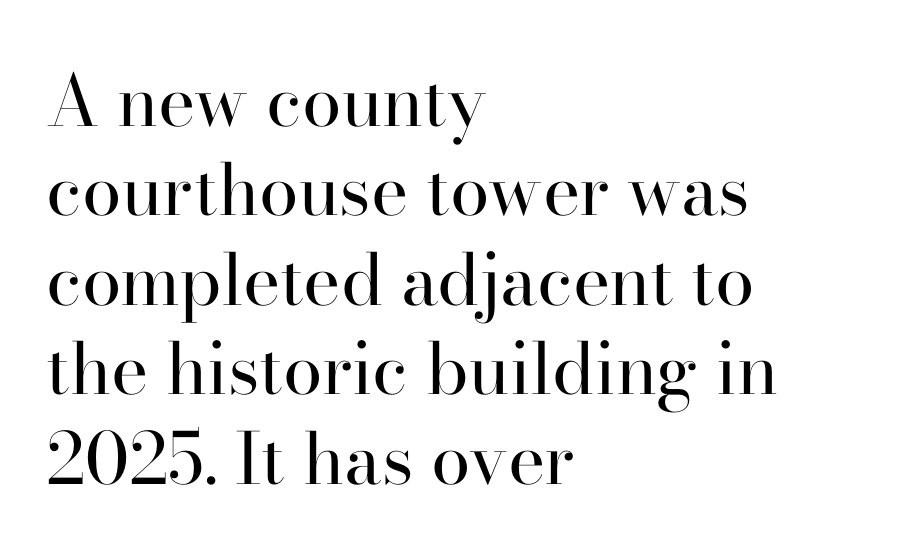
Q: Is the text bold? A: No.
Q: Is the text italic (slanted)? A: No, it is upright.
Q: Is the typeface a serif or a sans-serif typeface? A: Serif.
Q: Is the text underlined? A: No.
Q: How is the paragraph aligned? A: Left-aligned.
Q: Is the spacing between letters normal or unusually wide? A: Normal.
Q: Is the spacing between lines tight, normal or loose? A: Normal.
Q: Width (condensed, normal, or wide)? A: Normal.
Q: Stroke contrast? A: High.
Q: x-height? A: Small.
Q: Monospaced? A: No.
